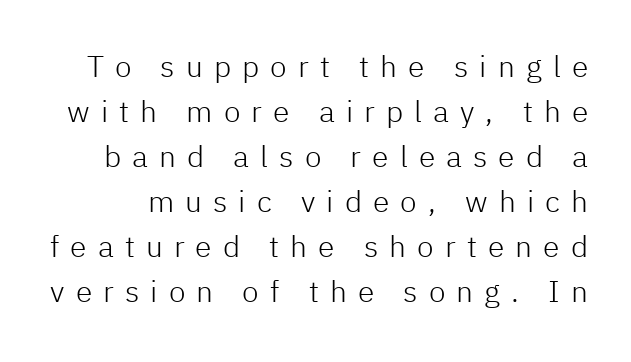
The image shows 30 px light sans-serif type, upright; set normal line spacing (1.5x), unusually wide letter spacing (+0.37 em), not underlined; low stroke contrast and a medium x-height.
